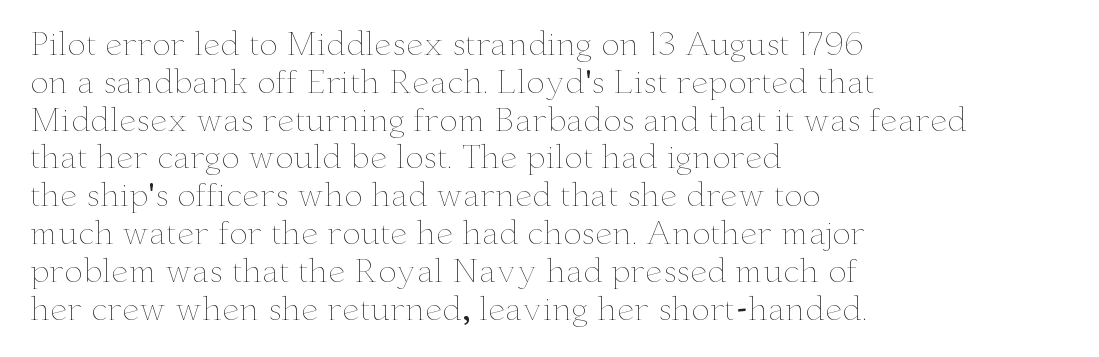
Varying glyph widths throughout — classic text-font behaviour. Only glyphs here, with clear space below each row. Typeset ragged right — the left edge is the straight one. On a weight scale, this lands at 450 or below.
